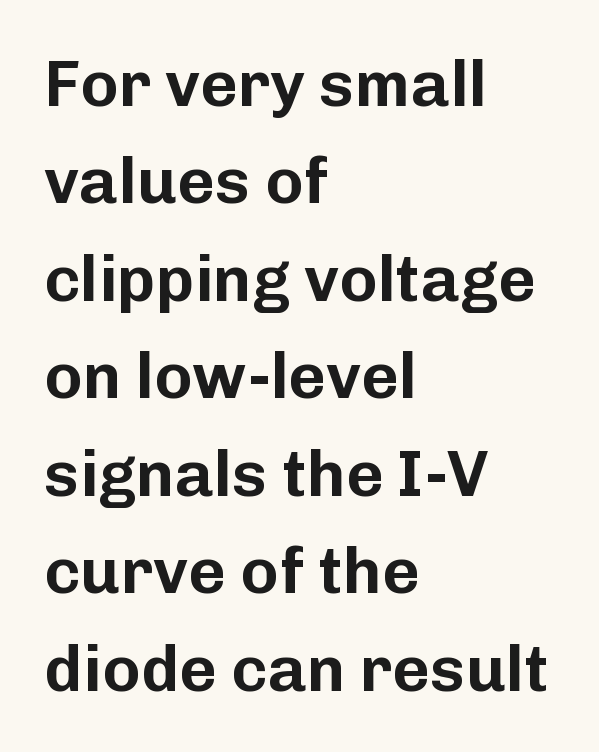
The image shows 65 px sans-serif type, upright; set left-aligned, normal line spacing (1.5x), normal letter spacing, not underlined; low stroke contrast and a medium x-height.
